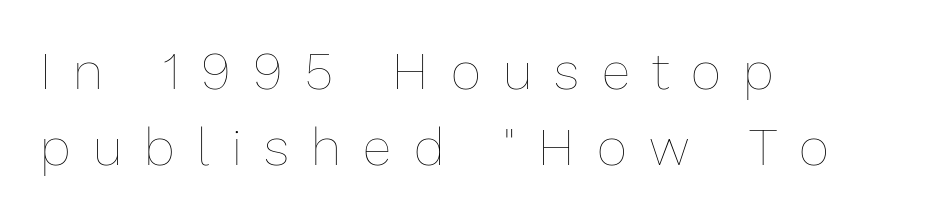
{"italic": "no", "bold": "no", "weight": "thin", "width": "normal", "stroke_contrast": "low", "x_height": "medium", "monospaced": "no", "underline": "no", "align": "left", "line_spacing": "normal", "line_spacing_ratio": 1.47, "letter_spacing": "wide", "letter_spacing_em": 0.43, "glyph_px": 52}
